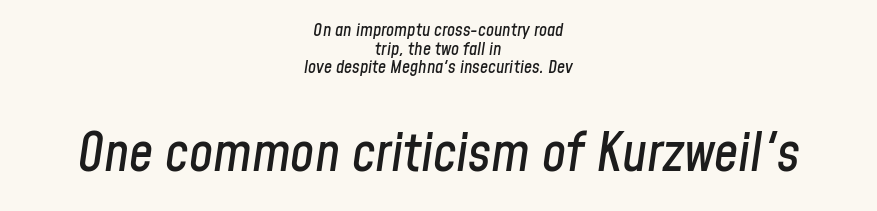
Q: Is the text italic (slanted)? A: Yes, it leans right by about 8 degrees.
Q: Is the text underlined? A: No.
Q: How is the paragraph aligned? A: Centered.
Q: Is the spacing between letters normal or unusually wide? A: Normal.
Q: Is the spacing between lines tight, normal or loose? A: Tight.
Q: Which block of text is set in a larger size, the first (top) or the second (bottom)? A: The second (bottom) one.
Q: Width (condensed, normal, or wide)? A: Condensed.
Q: Stroke contrast? A: Low.
Q: x-height? A: Medium.
Q: Monospaced? A: No.
